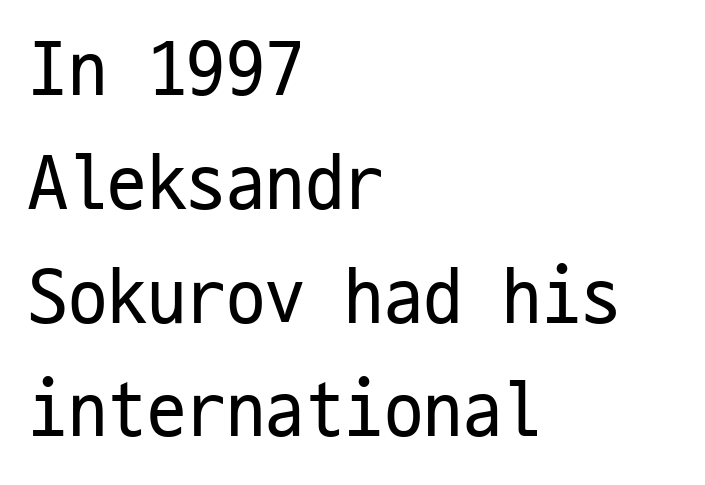
A classic flush-left, rag-right setting is used for this passage. A typesetter would call this monospace, since all characters share one set width. The face looks like a standard text weight, possibly lighter. These lines were composed using upright roman letters. Successive baselines arrive at the customary interval. The designer went with a sans here, leaving each stem footless.
